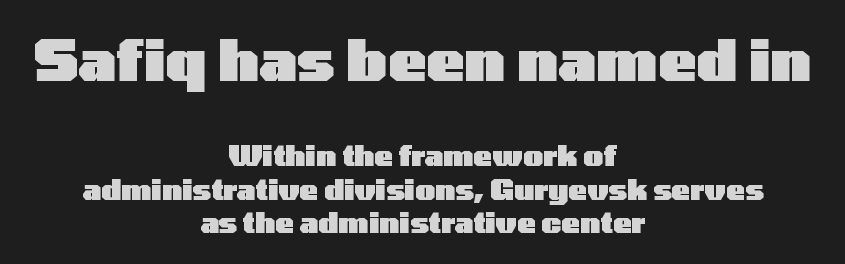
Note the varied advance widths — an 'i' is clearly narrower than an 'm'. Tracking here is standard; glyphs follow each other at the usual distance. Are there feet on the stems? There aren't — it's a sans. Has an underline been added? It has not. These lines stack symmetrically, like a column narrowing and widening about its center. Weight: bold.
